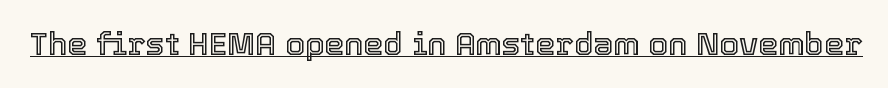
Somebody hit Ctrl+U on this one — the words are underlined. Spacing between characters is what you'd get straight out of the box. Is this a fixed-width face? No — the glyphs have proportional, varying widths. When letters stand straight like this, we call the style roman or upright.
